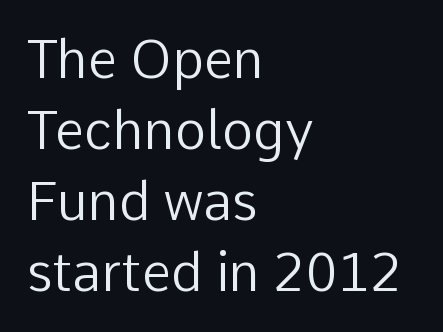
Q: Is the text bold? A: No.
Q: Is the text italic (slanted)? A: No, it is upright.
Q: Is the typeface a serif or a sans-serif typeface? A: Sans-serif.
Q: Is the text underlined? A: No.
Q: How is the paragraph aligned? A: Left-aligned.
Q: Is the spacing between letters normal or unusually wide? A: Normal.
Q: Is the spacing between lines tight, normal or loose? A: Normal.
Q: Width (condensed, normal, or wide)? A: Normal.
Q: Stroke contrast? A: Low.
Q: x-height? A: Medium.
Q: Monospaced? A: No.
